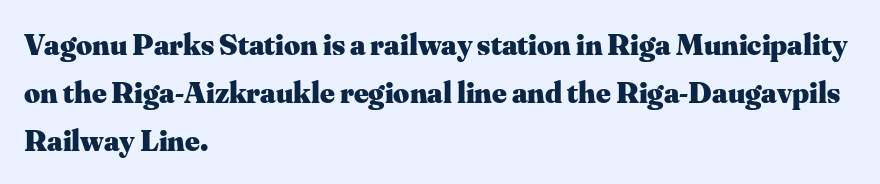
The image shows 31 px heavy serif type, upright; set left-aligned, normal line spacing (1.55x), normal letter spacing, not underlined; medium stroke contrast and a small x-height.
